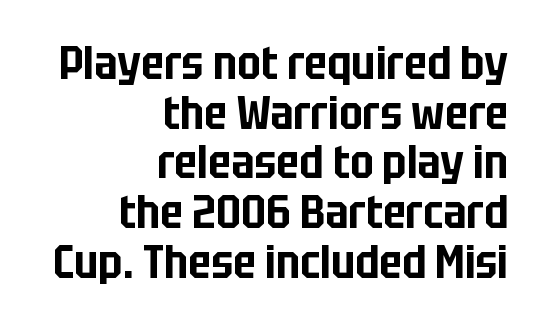
Q: Is the text italic (slanted)? A: No, it is upright.
Q: Is the typeface a serif or a sans-serif typeface? A: Sans-serif.
Q: Is the text underlined? A: No.
Q: How is the paragraph aligned? A: Right-aligned.
Q: Is the spacing between letters normal or unusually wide? A: Normal.
Q: Is the spacing between lines tight, normal or loose? A: Tight.
Q: Width (condensed, normal, or wide)? A: Condensed.
Q: Stroke contrast? A: Low.
Q: x-height? A: Large.
Q: Monospaced? A: No.
